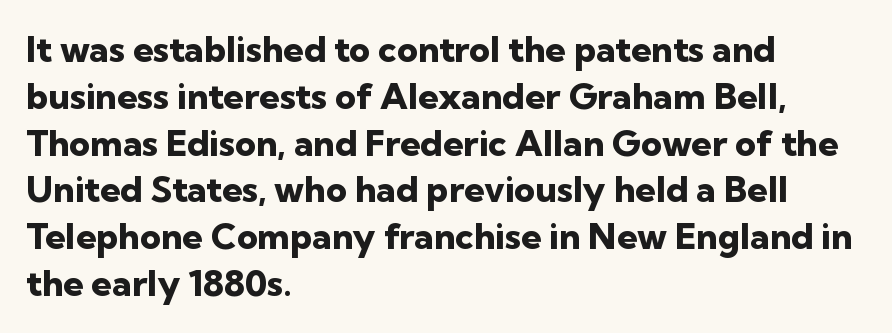
Q: Is the text bold? A: Yes.
Q: Is the text italic (slanted)? A: No, it is upright.
Q: Is the typeface a serif or a sans-serif typeface? A: Sans-serif.
Q: Is the text underlined? A: No.
Q: How is the paragraph aligned? A: Left-aligned.
Q: Is the spacing between letters normal or unusually wide? A: Normal.
Q: Is the spacing between lines tight, normal or loose? A: Normal.
Q: Width (condensed, normal, or wide)? A: Normal.
Q: Stroke contrast? A: Low.
Q: x-height? A: Medium.
Q: Monospaced? A: No.
